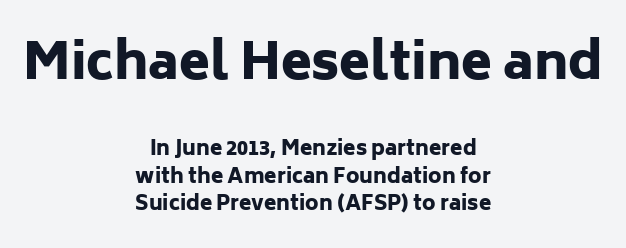
Q: Is the text bold? A: Yes.
Q: Is the text italic (slanted)? A: No, it is upright.
Q: Is the typeface a serif or a sans-serif typeface? A: Sans-serif.
Q: Is the text underlined? A: No.
Q: How is the paragraph aligned? A: Centered.
Q: Is the spacing between letters normal or unusually wide? A: Normal.
Q: Is the spacing between lines tight, normal or loose? A: Normal.
Q: Which block of text is set in a larger size, the first (top) or the second (bottom)? A: The first (top) one.
Q: Width (condensed, normal, or wide)? A: Normal.
Q: Stroke contrast? A: Low.
Q: x-height? A: Medium.
Q: Monospaced? A: No.
